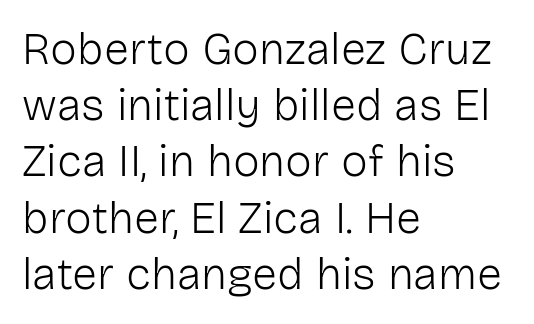
Q: Is the text bold? A: No.
Q: Is the text italic (slanted)? A: No, it is upright.
Q: Is the typeface a serif or a sans-serif typeface? A: Sans-serif.
Q: Is the text underlined? A: No.
Q: How is the paragraph aligned? A: Left-aligned.
Q: Is the spacing between letters normal or unusually wide? A: Normal.
Q: Is the spacing between lines tight, normal or loose? A: Normal.
Q: Width (condensed, normal, or wide)? A: Normal.
Q: Stroke contrast? A: Low.
Q: x-height? A: Medium.
Q: Monospaced? A: No.
